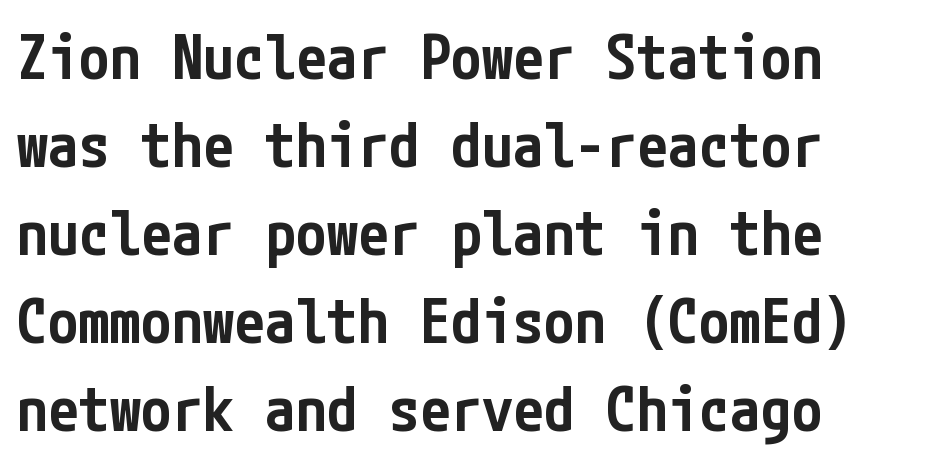
The image shows 62 px semibold, condensed sans-serif type, upright; set normal line spacing (1.42x), normal letter spacing, not underlined; low stroke contrast and a medium x-height.
